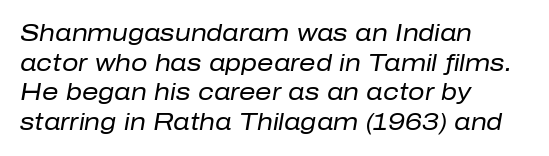
Q: Is the text bold? A: No.
Q: Is the text italic (slanted)? A: Yes, it leans right by about 10 degrees.
Q: Is the text underlined? A: No.
Q: How is the paragraph aligned? A: Left-aligned.
Q: Is the spacing between letters normal or unusually wide? A: Normal.
Q: Is the spacing between lines tight, normal or loose? A: Normal.
